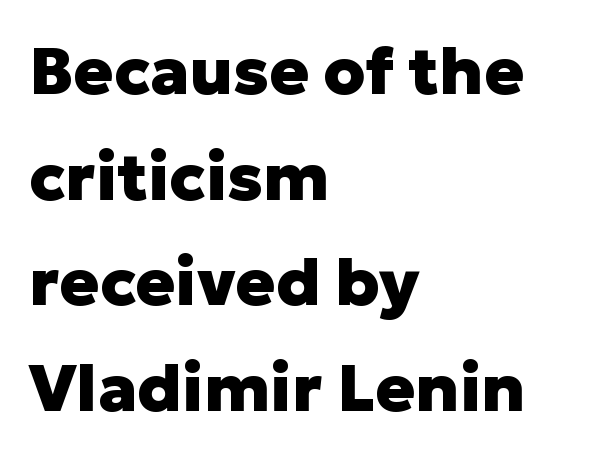
The image shows 66 px heavy sans-serif type, upright; set left-aligned, normal line spacing (1.6x), normal letter spacing, not underlined; low stroke contrast and a medium x-height.
